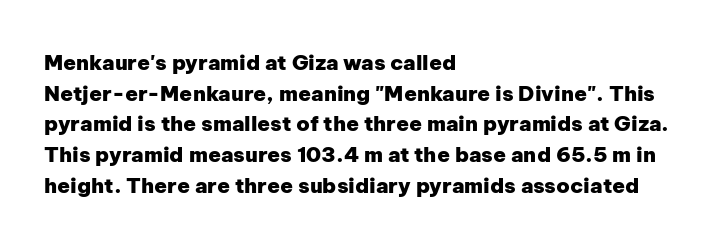
{"italic": "no", "bold": "yes", "underline": "no", "align": "left", "line_spacing": "normal", "line_spacing_ratio": 1.46, "letter_spacing": "normal", "letter_spacing_em": 0.0, "glyph_px": 21}
